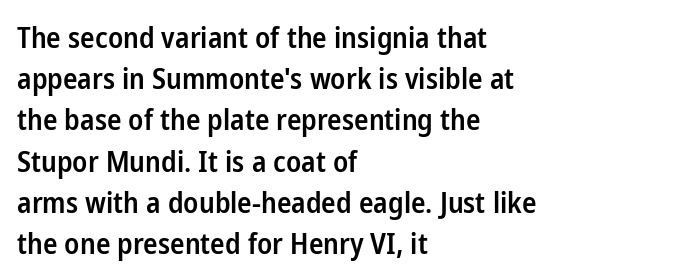
{"serif": "no", "italic": "no", "bold": "semi", "weight": "semibold", "width": "condensed", "stroke_contrast": "low", "x_height": "medium", "monospaced": "no", "underline": "no", "align": "left", "line_spacing": "normal", "line_spacing_ratio": 1.42, "letter_spacing": "normal", "letter_spacing_em": 0.0, "glyph_px": 29}
